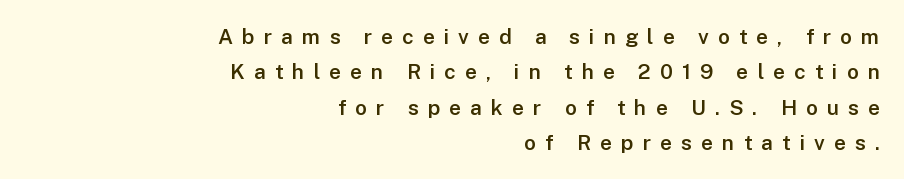
{"italic": "no", "bold": "semi", "underline": "no", "align": "right", "line_spacing": "normal", "line_spacing_ratio": 1.68, "letter_spacing": "wide", "letter_spacing_em": 0.43, "glyph_px": 21}
